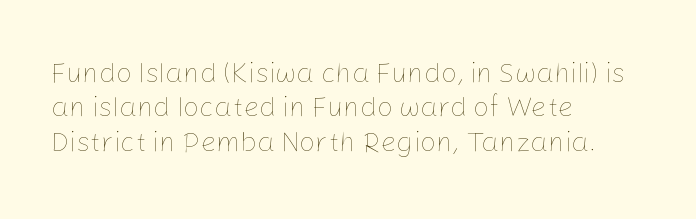
Proportional: the letters do not fall into vertical columns. The lettering stays uniformly vertical, giving the passage a roman look. A light-to-regular cut is what we see here. Letter spacing: default. Anything drawn beneath the words? Only blank space. The paragraph shown leans on its left margin.
